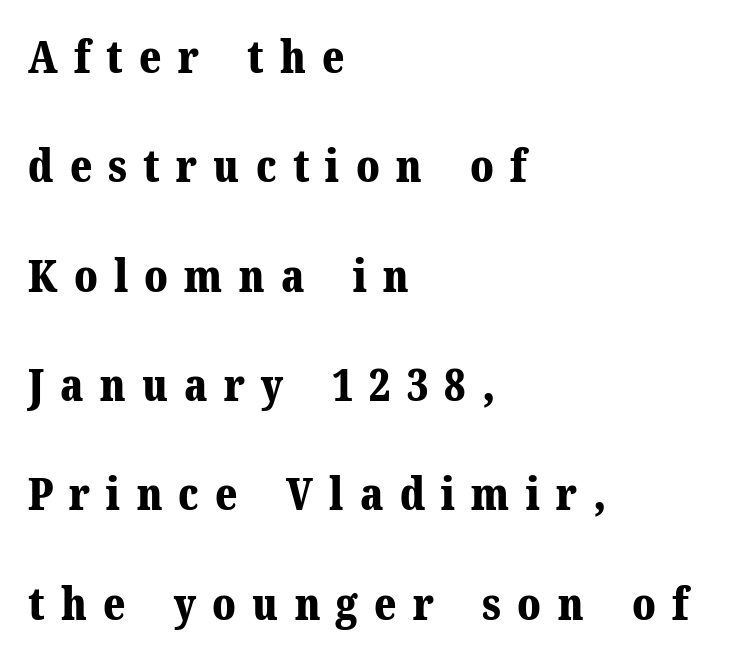
{"serif": "yes", "italic": "no", "bold": "yes", "weight": "bold", "width": "normal", "stroke_contrast": "medium", "x_height": "medium", "monospaced": "no", "underline": "no", "align": "left", "line_spacing": "loose", "line_spacing_ratio": 2.43, "letter_spacing": "wide", "letter_spacing_em": 0.36, "glyph_px": 45}
